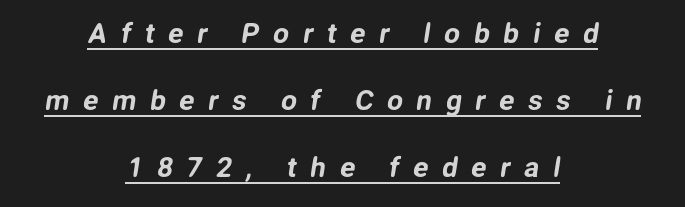
Observe the wide spacing: letters keep a clear distance from each other. The compositor balanced each line on the midline. Loosely led — the rows are spread out. You could not count columns in this text — the font is proportionally spaced.
